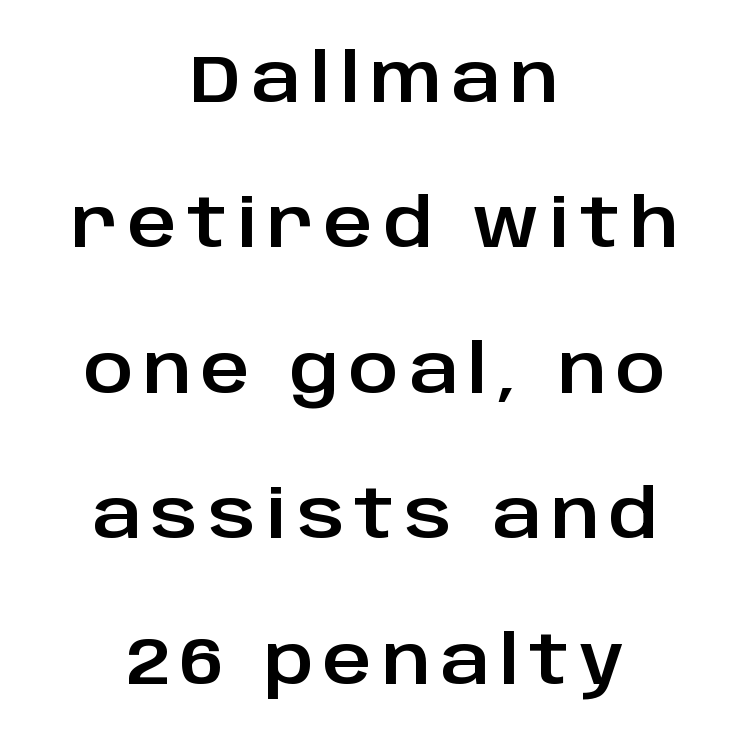
The image shows 67 px sans-serif type, upright; set centered, loose line spacing (2.17x), not underlined; low stroke contrast and a large x-height.
